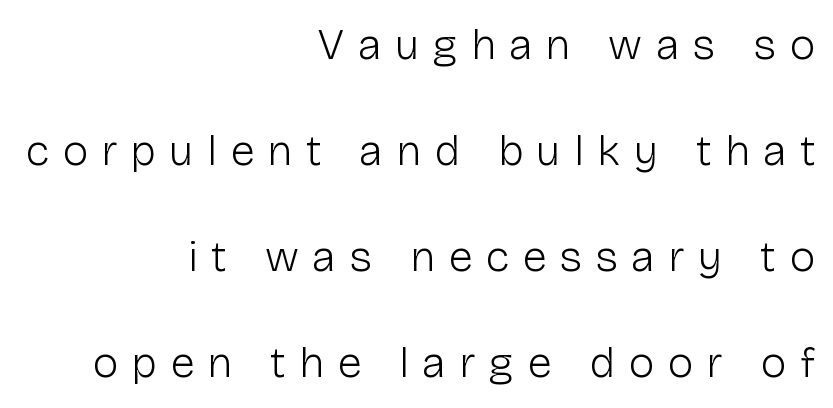
The strokes are not fattened; the text isn't bold. Every stem runs plumb, perpendicular to the baseline. Think of a printed novel: that variable character pitch is what you see here. Compared with a flush-left layout, this one pins lines to the opposite, right side. Each letter's strokes conclude bluntly, with no projecting serifs.
